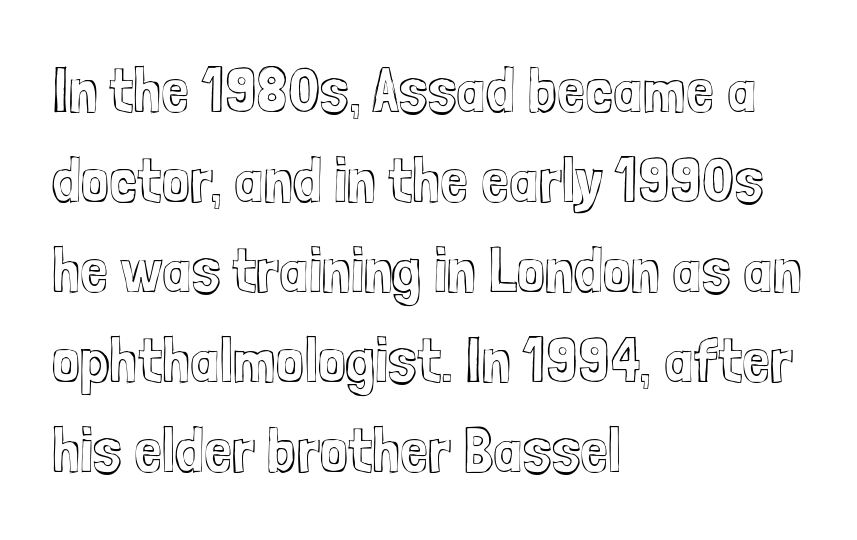
The passage shown has conventional tracking throughout. This sample has the flowing, uneven cadence of proportional lettering. The paragraph shown leans on its left margin. Upright lettering throughout. The space directly below the letters is spotless. Regular leading.
